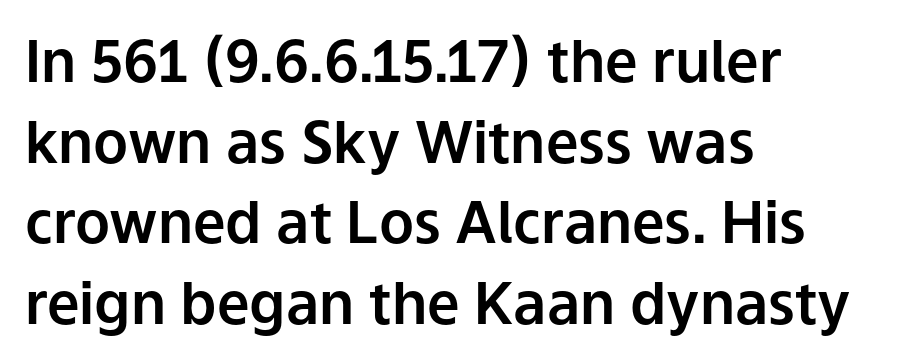
Q: Is the text italic (slanted)? A: No, it is upright.
Q: Is the typeface a serif or a sans-serif typeface? A: Sans-serif.
Q: Is the text underlined? A: No.
Q: How is the paragraph aligned? A: Left-aligned.
Q: Is the spacing between letters normal or unusually wide? A: Normal.
Q: Is the spacing between lines tight, normal or loose? A: Normal.
Q: Width (condensed, normal, or wide)? A: Normal.
Q: Stroke contrast? A: Low.
Q: x-height? A: Medium.
Q: Monospaced? A: No.
